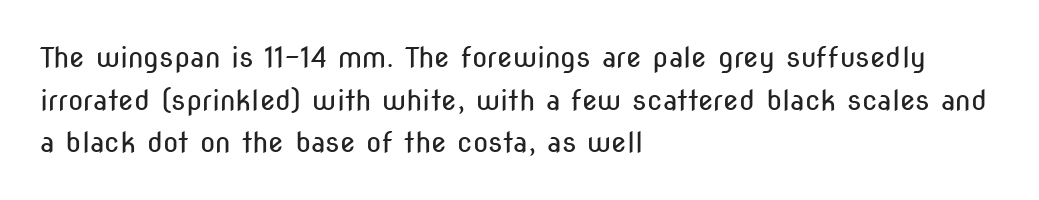
The image shows 28 px regular-weight, condensed sans-serif type, upright; set left-aligned, normal line spacing (1.52x), normal letter spacing, not underlined; low stroke contrast and a medium x-height.
